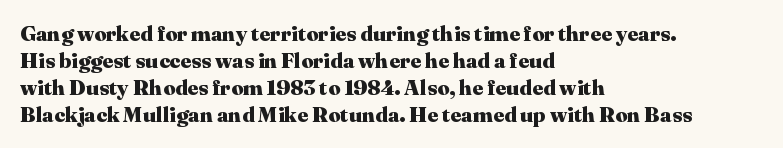
{"italic": "no", "bold": "yes", "underline": "no", "align": "left", "line_spacing": "normal", "line_spacing_ratio": 1.28, "letter_spacing": "normal", "letter_spacing_em": 0.0, "glyph_px": 21}
